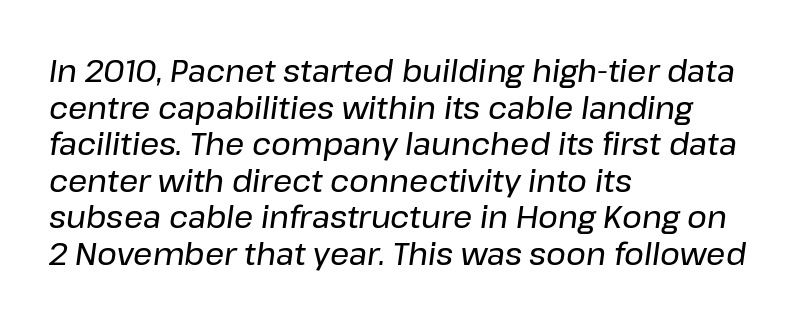
{"italic": "yes", "lean": "right", "slant_degrees": 8, "width": "normal", "stroke_contrast": "low", "x_height": "medium", "monospaced": "no", "underline": "no", "align": "left", "line_spacing_ratio": 1.22, "letter_spacing": "normal", "letter_spacing_em": 0.0, "glyph_px": 30}
